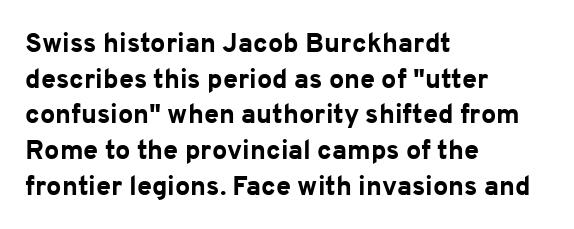
A typesetter would call this leading conventional body-copy spacing. Standard letterfit; no display-style spreading of the glyphs. The axis of the letterforms is exactly vertical. Typeset ragged right — the left edge is the straight one. Clear beneath every line of the passage. Each glyph is drawn with heavy, bold strokes.
